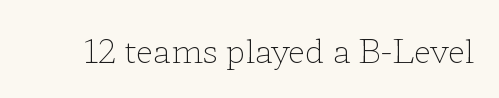
Stem width sits at or under what a default text font uses. Is this a sans? No — the strokes have serifs. What stands out about the letter spacing? Nothing — it is the standard amount. Spacing verdict: proportional, widths tailored to each character. Unlike italic type, these characters show no tilt at all.
